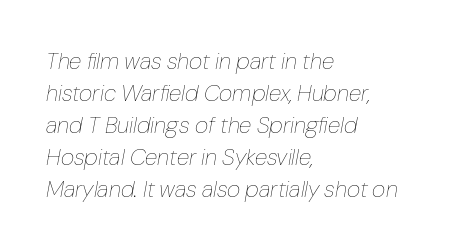
Heaviness? Minimal to ordinary, like unemphasized prose. Each line starts at the same left margin while the right side varies. The letters sit at their default tracking, neither squeezed nor spread. This rendering features lettering with no underline. The passage shown stacks its lines at a standard gap.
